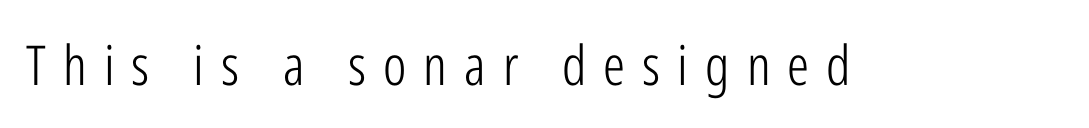
Q: Is the text bold? A: No.
Q: Is the text italic (slanted)? A: No, it is upright.
Q: Is the typeface a serif or a sans-serif typeface? A: Sans-serif.
Q: Is the text underlined? A: No.
Q: Is the spacing between letters normal or unusually wide? A: Unusually wide.
Q: Width (condensed, normal, or wide)? A: Condensed.
Q: Stroke contrast? A: Low.
Q: x-height? A: Medium.
Q: Monospaced? A: No.
